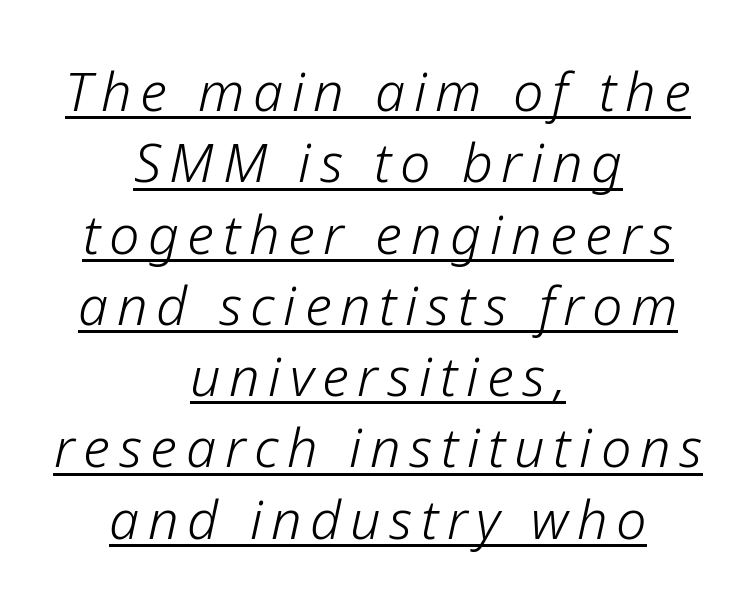
Q: Is the text bold? A: No.
Q: Is the text italic (slanted)? A: Yes, it leans right by about 12 degrees.
Q: Is the text underlined? A: Yes.
Q: How is the paragraph aligned? A: Centered.
Q: Is the spacing between lines tight, normal or loose? A: Normal.
Q: Width (condensed, normal, or wide)? A: Normal.
Q: Stroke contrast? A: Low.
Q: x-height? A: Medium.
Q: Monospaced? A: No.
